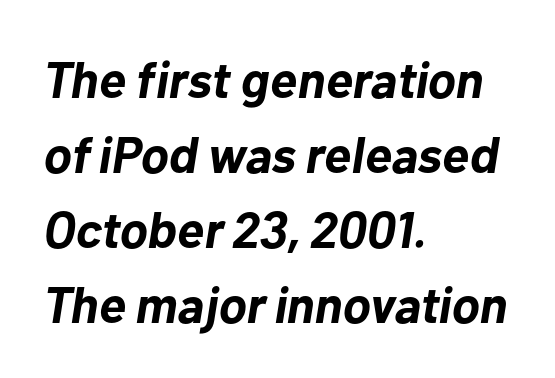
Reading down the column, the eye jumps a familiar distance to each next line. This rendering features lettering with no underline. The text carries the slant typical of an italic or oblique font. Students, note that the glyphs here touch the page at normal intervals.
